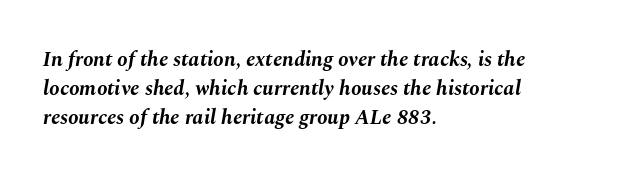
Q: Is the text bold? A: Yes.
Q: Is the text italic (slanted)? A: Yes, it leans right by about 10 degrees.
Q: Is the text underlined? A: No.
Q: How is the paragraph aligned? A: Left-aligned.
Q: Is the spacing between letters normal or unusually wide? A: Normal.
Q: Is the spacing between lines tight, normal or loose? A: Normal.
